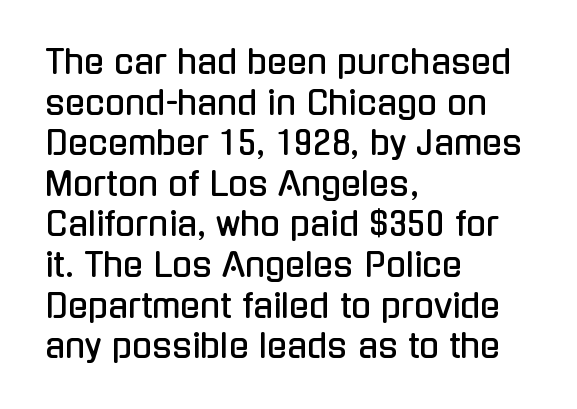
The image shows 33 px condensed sans-serif type, upright; set left-aligned, line spacing 1.23x, normal letter spacing, not underlined; low stroke contrast and a medium x-height.
